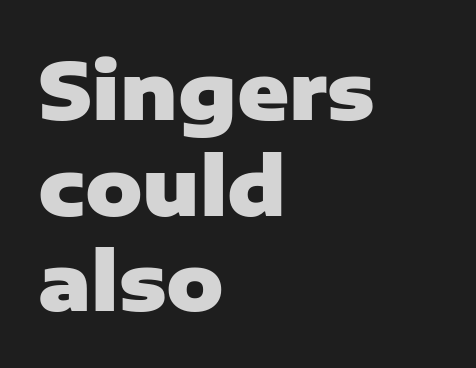
Characters follow at the spacing the type designer built in. Unmarked baselines from the first word to the last. Leftover space on each line is placed entirely after the last word. Summary of weight: heavy, a full bold.
